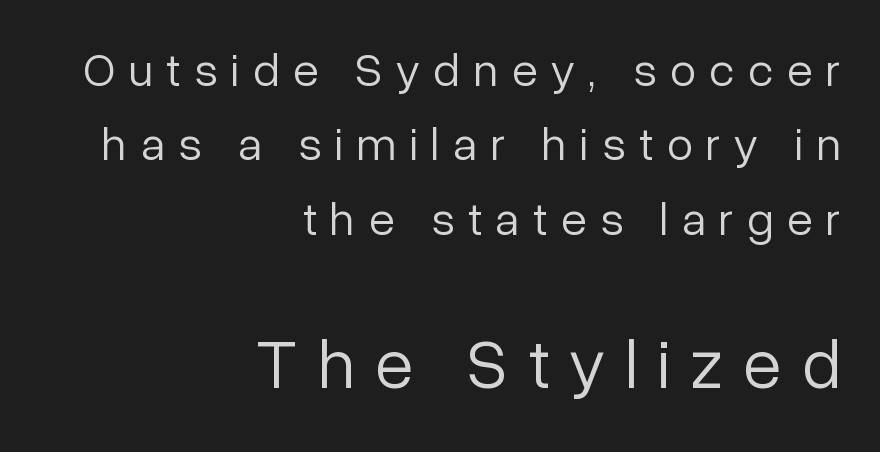
Rule under the text: the space is simply empty. Here the glyphs are tracked loosely, breaking word shapes into spaced letters. The font's upright variant was chosen for this text. A quiet, ordinary-to-light weight characterises the typeface. Do the characters align in a grid? No, the font is proportional. You can tell from the bare stems that sans-serif type was used.
